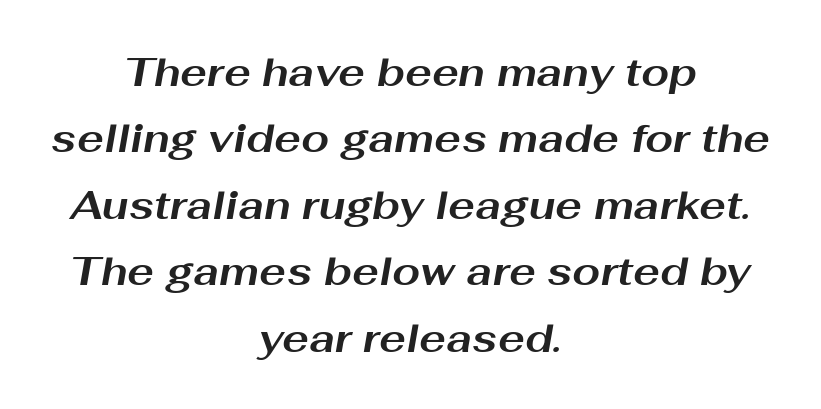
Q: Is the text bold? A: Yes.
Q: Is the text italic (slanted)? A: Yes, it leans right by about 10 degrees.
Q: Is the text underlined? A: No.
Q: How is the paragraph aligned? A: Centered.
Q: Is the spacing between letters normal or unusually wide? A: Normal.
Q: Is the spacing between lines tight, normal or loose? A: Normal.
Q: Width (condensed, normal, or wide)? A: Wide.
Q: Stroke contrast? A: Medium.
Q: x-height? A: Medium.
Q: Monospaced? A: No.
